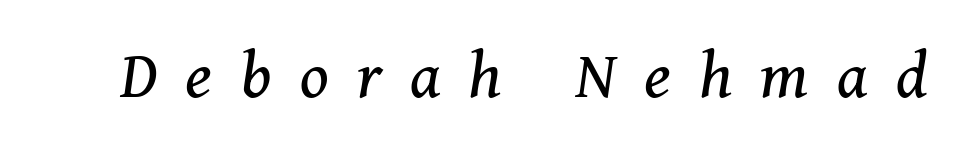
{"serif": "yes", "italic": "yes", "lean": "right", "slant_degrees": 11, "bold": "no", "weight": "regular", "width": "normal", "stroke_contrast": "medium", "x_height": "medium", "monospaced": "no", "underline": "no", "letter_spacing": "wide", "letter_spacing_em": 0.39, "glyph_px": 72}
